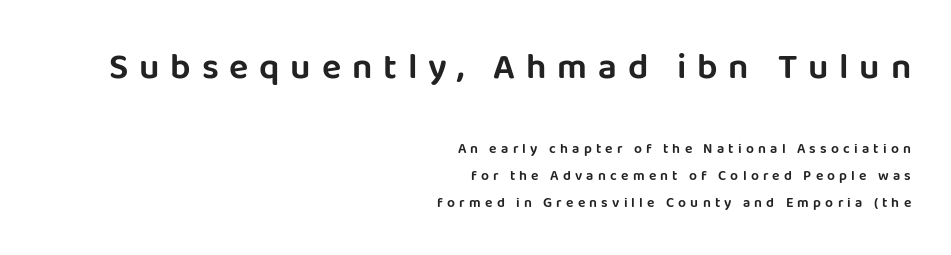
Q: Is the text italic (slanted)? A: No, it is upright.
Q: Is the typeface a serif or a sans-serif typeface? A: Sans-serif.
Q: Is the text underlined? A: No.
Q: How is the paragraph aligned? A: Right-aligned.
Q: Is the spacing between letters normal or unusually wide? A: Unusually wide.
Q: Is the spacing between lines tight, normal or loose? A: Loose.
Q: Which block of text is set in a larger size, the first (top) or the second (bottom)? A: The first (top) one.
Q: Width (condensed, normal, or wide)? A: Normal.
Q: Stroke contrast? A: Low.
Q: x-height? A: Large.
Q: Monospaced? A: No.
